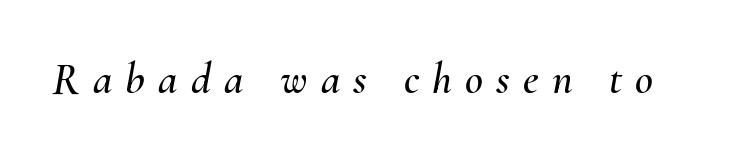
Q: Is the text italic (slanted)? A: Yes, it leans right by about 10 degrees.
Q: Is the text underlined? A: No.
Q: Is the spacing between letters normal or unusually wide? A: Unusually wide.
Q: Width (condensed, normal, or wide)? A: Normal.
Q: Stroke contrast? A: Medium.
Q: x-height? A: Small.
Q: Monospaced? A: No.
